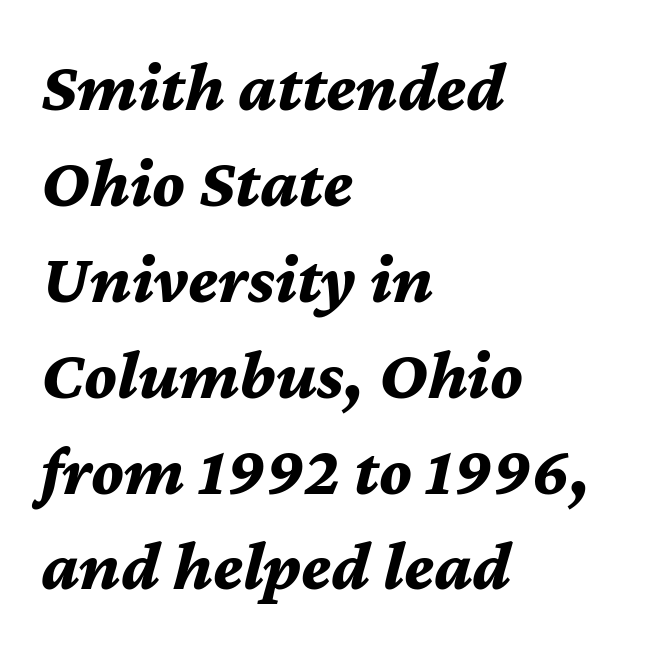
Q: Is the text bold? A: Yes.
Q: Is the text italic (slanted)? A: Yes, it leans right by about 12 degrees.
Q: Is the text underlined? A: No.
Q: How is the paragraph aligned? A: Left-aligned.
Q: Is the spacing between letters normal or unusually wide? A: Normal.
Q: Is the spacing between lines tight, normal or loose? A: Normal.
Q: Width (condensed, normal, or wide)? A: Normal.
Q: Stroke contrast? A: Medium.
Q: x-height? A: Medium.
Q: Monospaced? A: No.
